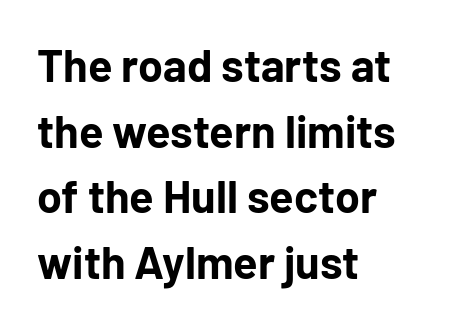
Q: Is the text bold? A: Yes.
Q: Is the text italic (slanted)? A: No, it is upright.
Q: Is the typeface a serif or a sans-serif typeface? A: Sans-serif.
Q: Is the text underlined? A: No.
Q: How is the paragraph aligned? A: Left-aligned.
Q: Is the spacing between letters normal or unusually wide? A: Normal.
Q: Is the spacing between lines tight, normal or loose? A: Normal.
Q: Width (condensed, normal, or wide)? A: Normal.
Q: Stroke contrast? A: Low.
Q: x-height? A: Medium.
Q: Monospaced? A: No.
